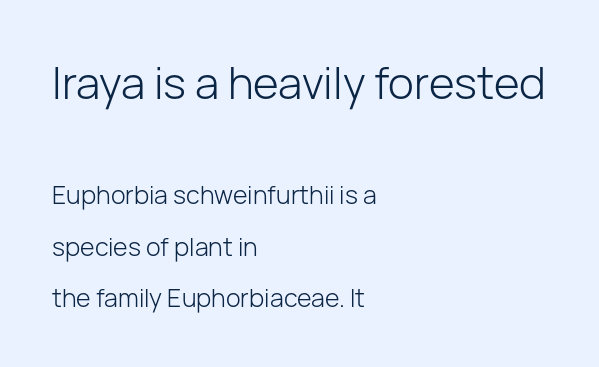
Notice the wide empty band between every row — that's loose leading. It's the straight-up-and-down kind of type. Between these two stacked blocks, the higher one wins on size. Character widths vary here, with narrow letters taking less room than wide ones. Counters stay open thanks to moderate or lighter strokes.
